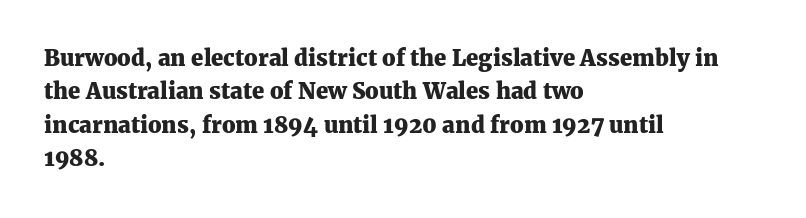
{"italic": "no", "bold": "yes", "underline": "no", "align": "left", "line_spacing": "normal", "line_spacing_ratio": 1.52, "letter_spacing": "normal", "letter_spacing_em": 0.0, "glyph_px": 22}
